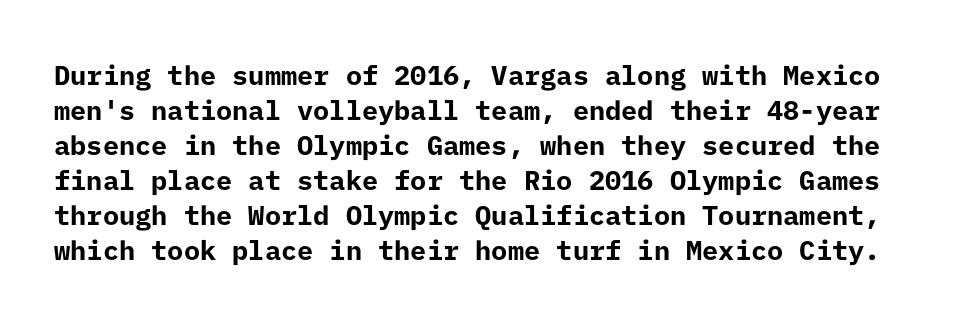
{"italic": "no", "bold": "yes", "underline": "no", "line_spacing": "normal", "line_spacing_ratio": 1.3, "letter_spacing": "normal", "letter_spacing_em": 0.0, "glyph_px": 27}
